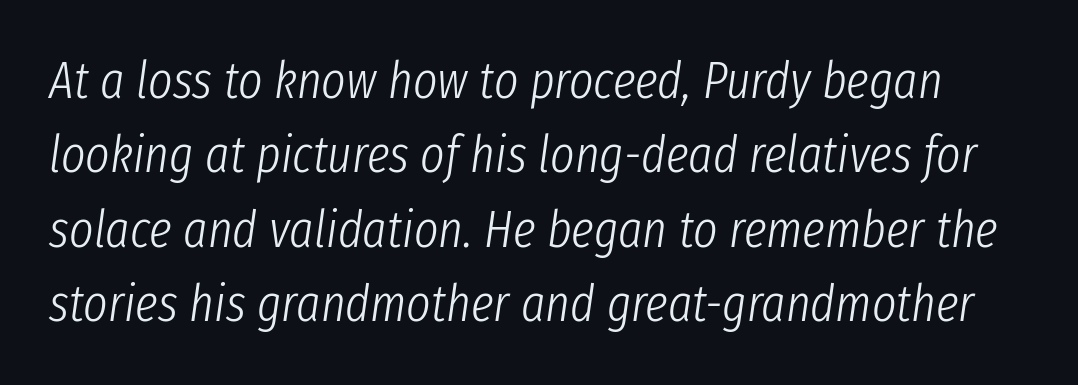
The image shows 52 px light, condensed type, italic (leaning right); set normal line spacing (1.43x), normal letter spacing, not underlined; low stroke contrast and a medium x-height.
